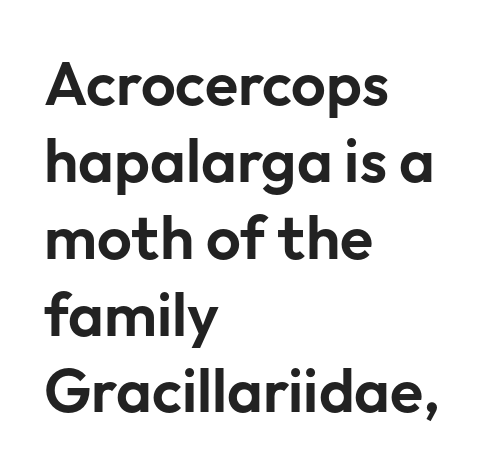
Q: Is the text italic (slanted)? A: No, it is upright.
Q: Is the typeface a serif or a sans-serif typeface? A: Sans-serif.
Q: Is the text underlined? A: No.
Q: How is the paragraph aligned? A: Left-aligned.
Q: Is the spacing between letters normal or unusually wide? A: Normal.
Q: Is the spacing between lines tight, normal or loose? A: Normal.
Q: Width (condensed, normal, or wide)? A: Normal.
Q: Stroke contrast? A: Low.
Q: x-height? A: Medium.
Q: Monospaced? A: No.
